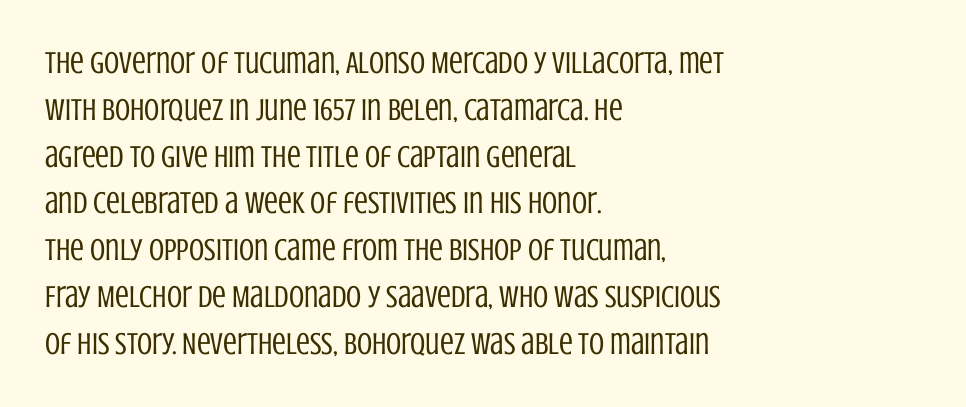
The image shows 31 px regular-weight, condensed sans-serif type, upright; set left-aligned, normal line spacing (1.51x), normal letter spacing, not underlined; low stroke contrast and a large x-height.
